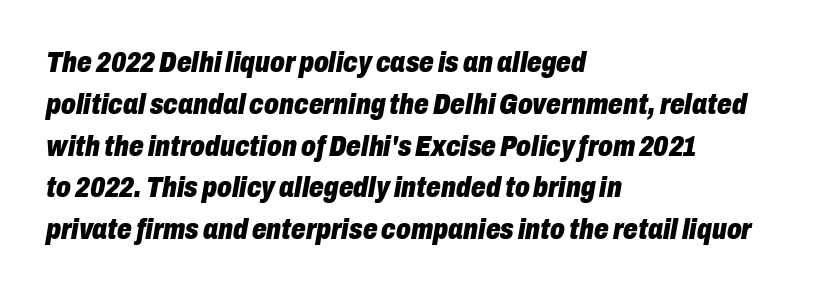
{"italic": "yes", "lean": "right", "slant_degrees": 10, "bold": "yes", "weight": "heavy", "width": "condensed", "stroke_contrast": "low", "x_height": "medium", "monospaced": "no", "underline": "no", "align": "left", "line_spacing": "normal", "line_spacing_ratio": 1.44, "letter_spacing": "normal", "letter_spacing_em": 0.0, "glyph_px": 29}
